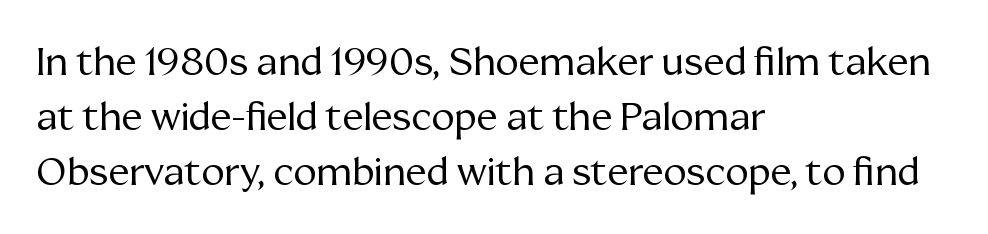
Q: Is the text bold? A: No.
Q: Is the text italic (slanted)? A: No, it is upright.
Q: Is the typeface a serif or a sans-serif typeface? A: Serif.
Q: Is the text underlined? A: No.
Q: How is the paragraph aligned? A: Left-aligned.
Q: Is the spacing between letters normal or unusually wide? A: Normal.
Q: Is the spacing between lines tight, normal or loose? A: Normal.
Q: Width (condensed, normal, or wide)? A: Normal.
Q: Stroke contrast? A: Medium.
Q: x-height? A: Medium.
Q: Monospaced? A: No.
